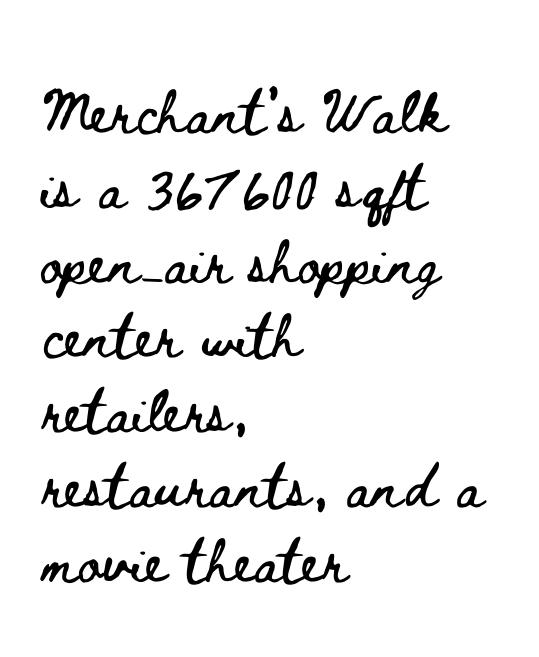
Honestly, there is no underline to notice here at all. Is the letter spacing exaggerated? No — it looks like the ordinary default. The designer left line spacing at the default. The ragged edge is on the right, which tells us the setting is flush left. This sample has the flowing, uneven cadence of proportional lettering.
